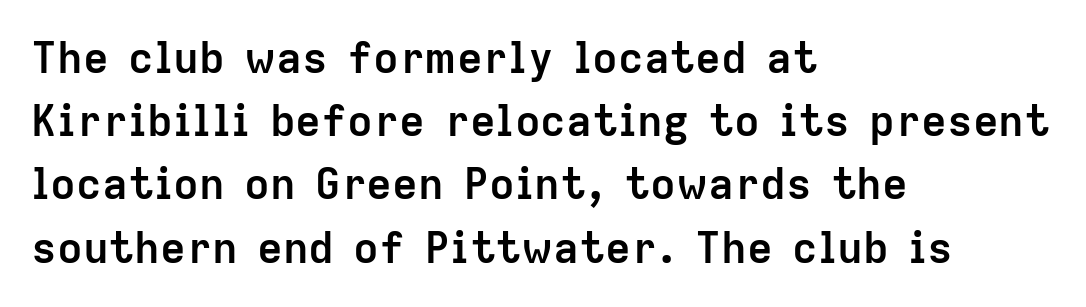
Q: Is the text bold? A: Yes.
Q: Is the text italic (slanted)? A: No, it is upright.
Q: Is the typeface a serif or a sans-serif typeface? A: Sans-serif.
Q: Is the text underlined? A: No.
Q: How is the paragraph aligned? A: Left-aligned.
Q: Is the spacing between letters normal or unusually wide? A: Normal.
Q: Is the spacing between lines tight, normal or loose? A: Normal.
Q: Width (condensed, normal, or wide)? A: Normal.
Q: Stroke contrast? A: Low.
Q: x-height? A: Medium.
Q: Monospaced? A: No.
